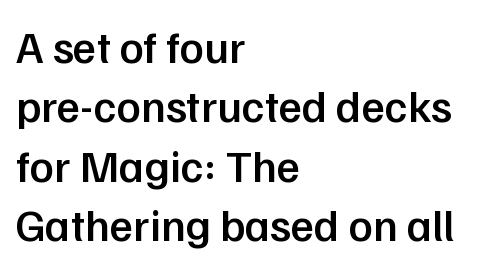
{"serif": "no", "italic": "no", "bold": "semi", "weight": "semibold", "width": "normal", "stroke_contrast": "low", "x_height": "medium", "monospaced": "no", "underline": "no", "align": "left", "line_spacing": "normal", "line_spacing_ratio": 1.32, "letter_spacing": "normal", "letter_spacing_em": 0.0, "glyph_px": 45}
